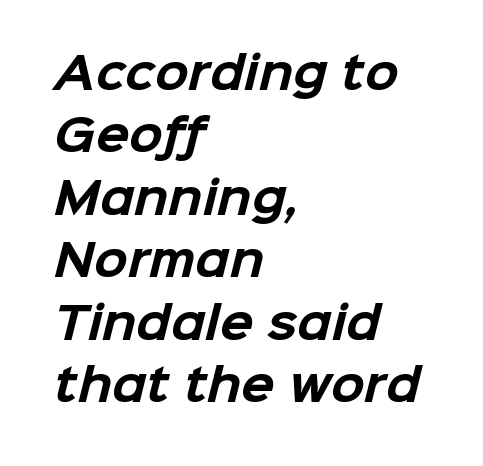
Q: Is the text bold? A: Yes.
Q: Is the typeface a serif or a sans-serif typeface? A: Sans-serif.
Q: Is the text underlined? A: No.
Q: How is the paragraph aligned? A: Left-aligned.
Q: Is the spacing between letters normal or unusually wide? A: Normal.
Q: Is the spacing between lines tight, normal or loose? A: Normal.
Q: Width (condensed, normal, or wide)? A: Normal.
Q: Stroke contrast? A: Low.
Q: x-height? A: Medium.
Q: Monospaced? A: No.
